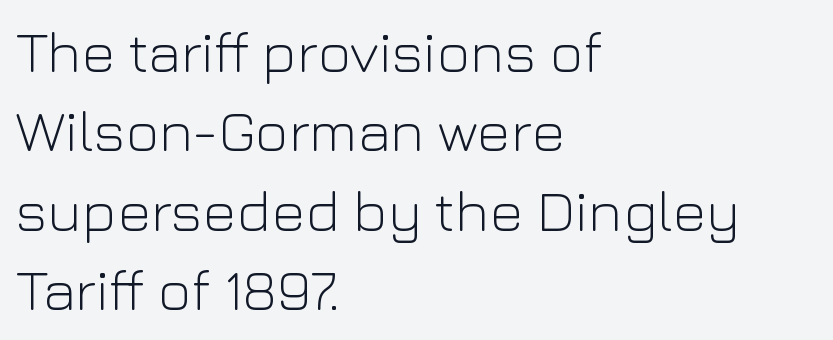
Q: Is the text bold? A: No.
Q: Is the text italic (slanted)? A: No, it is upright.
Q: Is the typeface a serif or a sans-serif typeface? A: Sans-serif.
Q: Is the text underlined? A: No.
Q: How is the paragraph aligned? A: Left-aligned.
Q: Is the spacing between letters normal or unusually wide? A: Normal.
Q: Is the spacing between lines tight, normal or loose? A: Normal.
Q: Width (condensed, normal, or wide)? A: Normal.
Q: Stroke contrast? A: Low.
Q: x-height? A: Medium.
Q: Monospaced? A: No.
